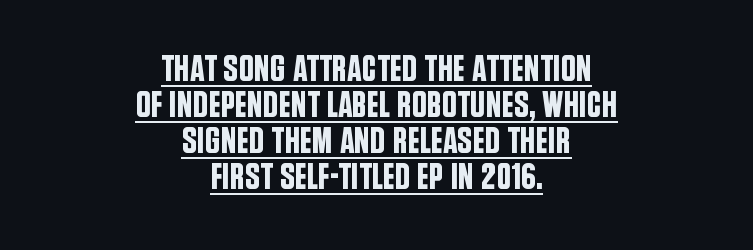
{"serif": "no", "italic": "no", "width": "condensed", "stroke_contrast": "low", "x_height": "large", "monospaced": "no", "underline": "yes", "align": "center", "line_spacing": "tight", "line_spacing_ratio": 0.97, "letter_spacing": "normal", "letter_spacing_em": 0.0, "glyph_px": 37}
